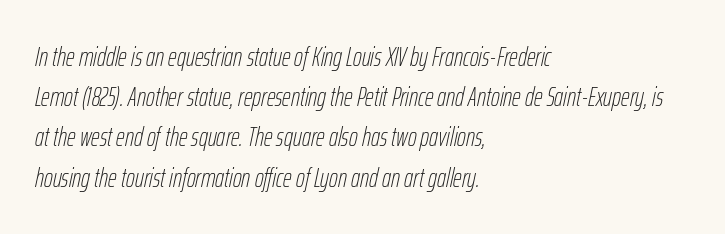
The image shows 27 px text type, italic (leaning right); set left-aligned, normal line spacing (1.49x), normal letter spacing, not underlined.
